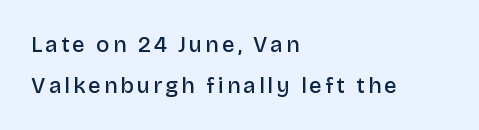
The specimen reads as upright at a glance. Letters rest on an invisible, unmarked baseline. Weight check: semibold — heavier than regular, not quite bold. Horizontal alignment here is leftward, the default for most running prose.
